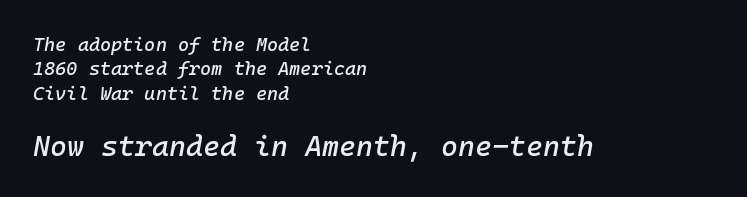
{"italic": "yes", "lean": "right", "slant_degrees": 10, "width": "normal", "stroke_contrast": "low", "x_height": "medium", "underline": "no", "align": "left", "line_spacing": "normal", "line_spacing_ratio": 1.28, "letter_spacing": "normal", "letter_spacing_em": 0.0, "larger_block": "second", "size_ratio": 1.53, "glyph_px": 29}
